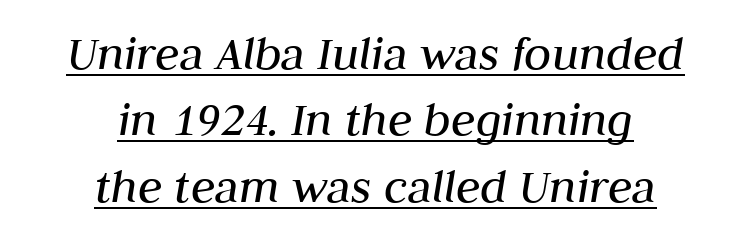
Looks like regular typesetting: each glyph gets only the width it needs. The strokes carry an ordinary text weight at most. The lettering tilts uniformly, giving the passage an italic look. Line starts and ends both wander, symmetrically.
